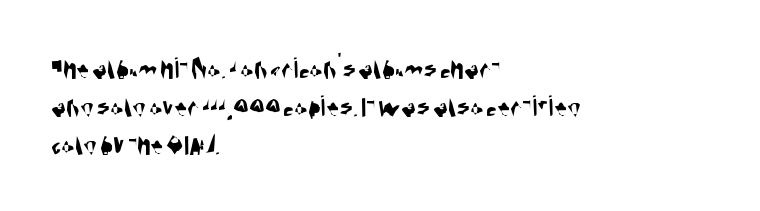
The lines in this sample share a left origin and differ only in where they stop. The designer went with a sans here, leaving each stem footless. Here the designer chose a conventional face with non-uniform glyph widths. Nobody touched the tracking dial on this one. Plain, unruled lines of type.
